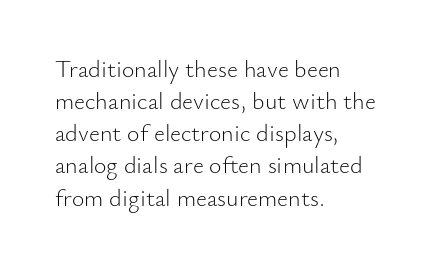
The strip under each line holds only bare page. You could call the tracking neutral — neither tight nor loose. Where is the straight margin? On the left. Upright lettering throughout. The weight tops out at a normal text grade.
